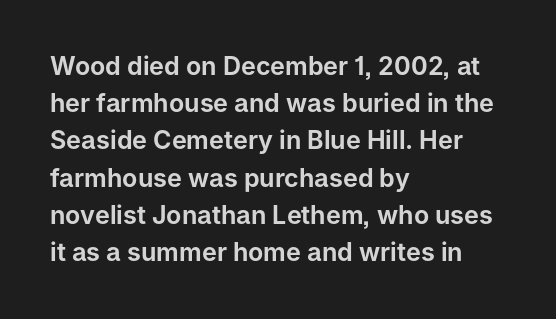
{"italic": "no", "underline": "no", "align": "left", "line_spacing": "normal", "line_spacing_ratio": 1.49, "letter_spacing": "normal", "letter_spacing_em": 0.0, "glyph_px": 25}
